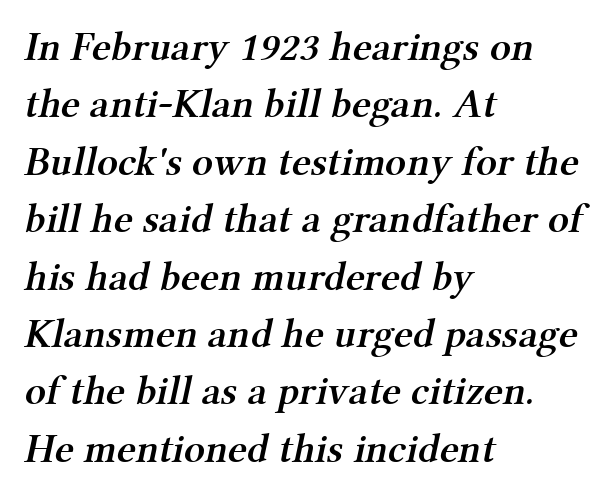
Q: Is the text bold? A: Semi-bold.
Q: Is the typeface a serif or a sans-serif typeface? A: Serif.
Q: Is the text underlined? A: No.
Q: How is the paragraph aligned? A: Left-aligned.
Q: Is the spacing between letters normal or unusually wide? A: Normal.
Q: Is the spacing between lines tight, normal or loose? A: Normal.
Q: Width (condensed, normal, or wide)? A: Normal.
Q: Stroke contrast? A: Medium.
Q: x-height? A: Medium.
Q: Monospaced? A: No.
